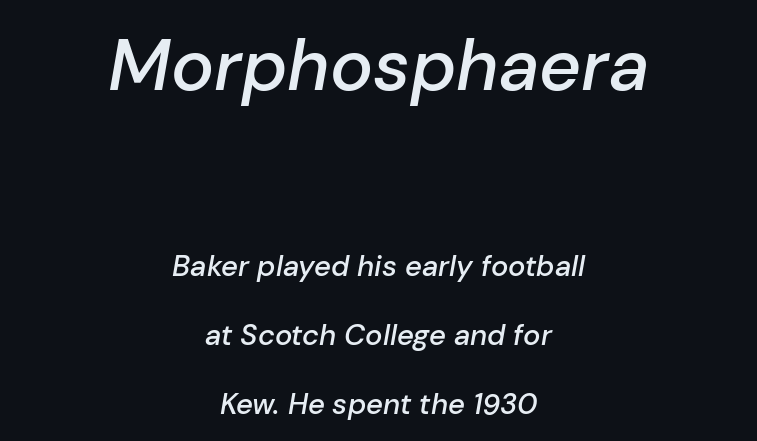
Regarding leading, the lines here are spaced well apart. Reading down the block, each line starts at a different indent, mirrored at its end. Think of a printed novel: that variable character pitch is what you see here. Character size in the leading block exceeds that of the trailing block. Tall strokes in this sample are angled rather than plumb.
